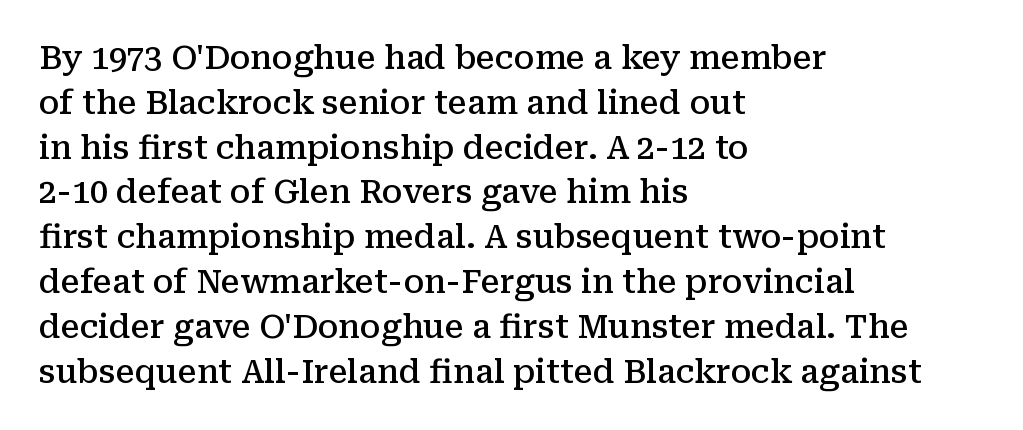
Q: Is the text bold? A: Semi-bold.
Q: Is the text italic (slanted)? A: No, it is upright.
Q: Is the typeface a serif or a sans-serif typeface? A: Serif.
Q: Is the text underlined? A: No.
Q: How is the paragraph aligned? A: Left-aligned.
Q: Is the spacing between letters normal or unusually wide? A: Normal.
Q: Is the spacing between lines tight, normal or loose? A: Normal.
Q: Width (condensed, normal, or wide)? A: Normal.
Q: Stroke contrast? A: Medium.
Q: x-height? A: Medium.
Q: Monospaced? A: No.
